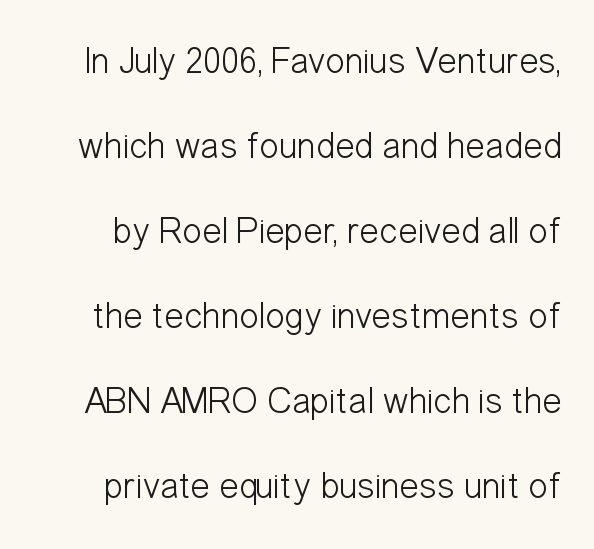
Q: Is the text bold? A: No.
Q: Is the text italic (slanted)? A: No, it is upright.
Q: Is the typeface a serif or a sans-serif typeface? A: Sans-serif.
Q: Is the text underlined? A: No.
Q: Is the spacing between letters normal or unusually wide? A: Normal.
Q: Is the spacing between lines tight, normal or loose? A: Loose.
Q: Width (condensed, normal, or wide)? A: Condensed.
Q: Stroke contrast? A: Low.
Q: x-height? A: Medium.
Q: Monospaced? A: No.
